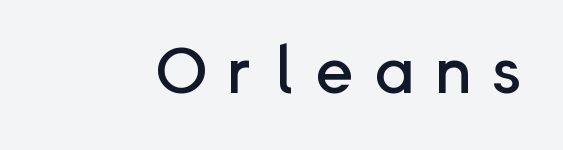
The image shows 65 px sans-serif type, upright; set unusually wide letter spacing (+0.31 em), not underlined; low stroke contrast and a medium x-height.
